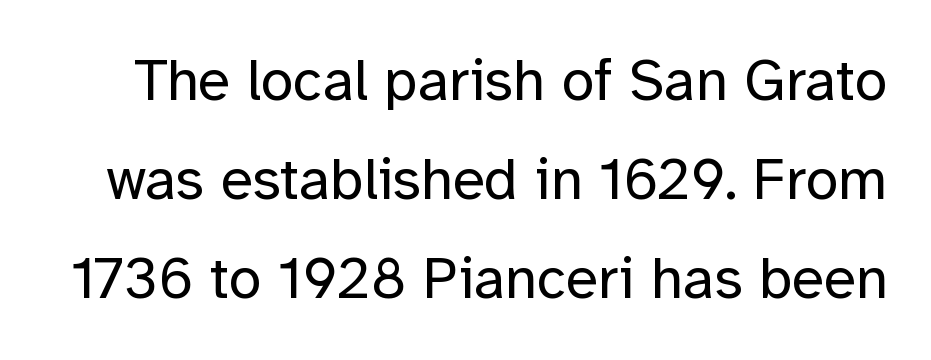
{"serif": "no", "italic": "no", "bold": "no", "weight": "regular", "width": "normal", "stroke_contrast": "low", "x_height": "medium", "monospaced": "no", "underline": "no", "line_spacing": "normal", "line_spacing_ratio": 1.68, "letter_spacing": "normal", "letter_spacing_em": 0.0, "glyph_px": 59}
